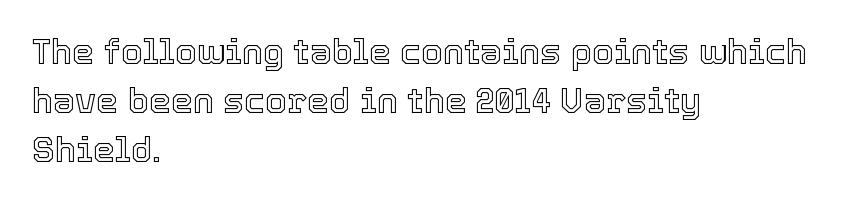
{"italic": "no", "width": "normal", "x_height": "medium", "monospaced": "no", "underline": "no", "align": "left", "line_spacing": "normal", "line_spacing_ratio": 1.4, "letter_spacing": "normal", "letter_spacing_em": 0.0, "glyph_px": 35}
